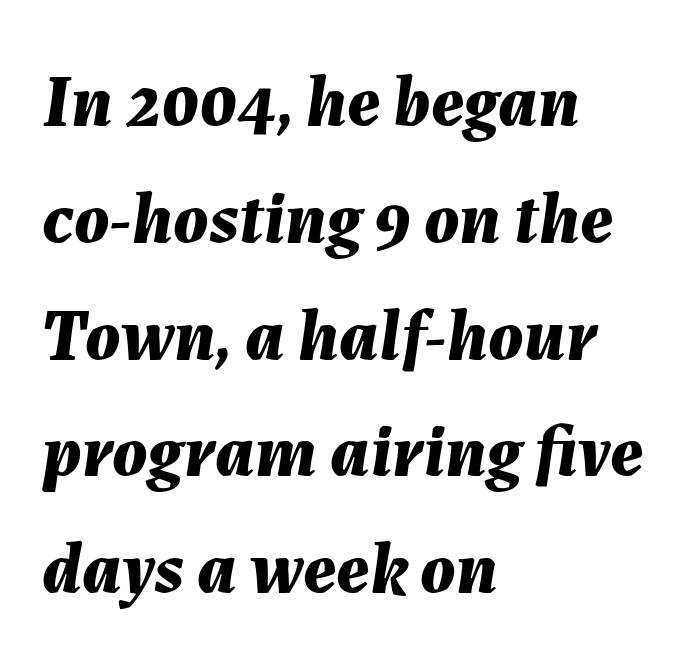
{"italic": "yes", "lean": "right", "slant_degrees": 7, "bold": "yes", "weight": "bold", "width": "normal", "stroke_contrast": "medium", "x_height": "medium", "monospaced": "no", "underline": "no", "align": "left", "line_spacing": "normal", "line_spacing_ratio": 1.6, "letter_spacing": "normal", "letter_spacing_em": 0.0, "glyph_px": 73}
